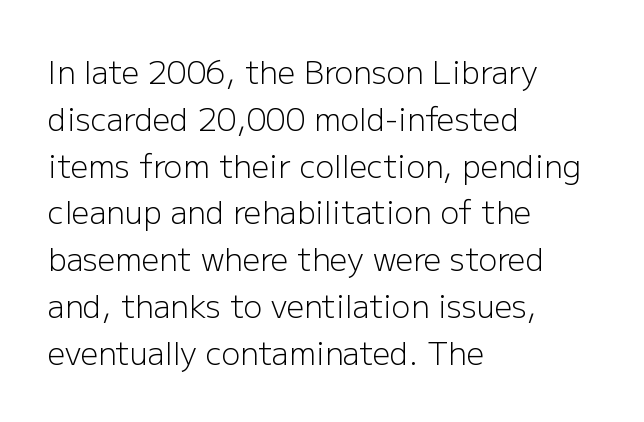
Q: Is the text bold? A: No.
Q: Is the text italic (slanted)? A: No, it is upright.
Q: Is the typeface a serif or a sans-serif typeface? A: Sans-serif.
Q: Is the text underlined? A: No.
Q: How is the paragraph aligned? A: Left-aligned.
Q: Is the spacing between letters normal or unusually wide? A: Normal.
Q: Is the spacing between lines tight, normal or loose? A: Normal.
Q: Width (condensed, normal, or wide)? A: Normal.
Q: Stroke contrast? A: Low.
Q: x-height? A: Medium.
Q: Monospaced? A: No.
